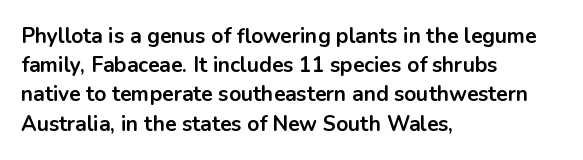
The image shows 21 px bold type, upright; set left-aligned, normal line spacing (1.39x), normal letter spacing, not underlined.
